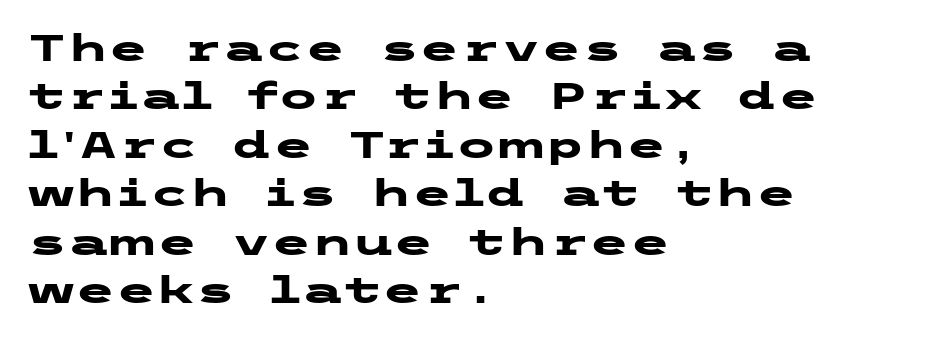
{"serif": "no", "italic": "no", "bold": "yes", "weight": "heavy", "width": "wide", "stroke_contrast": "low", "x_height": "medium", "underline": "no", "align": "left", "line_spacing": "normal", "line_spacing_ratio": 1.31, "letter_spacing": "normal", "letter_spacing_em": 0.0, "glyph_px": 37}
